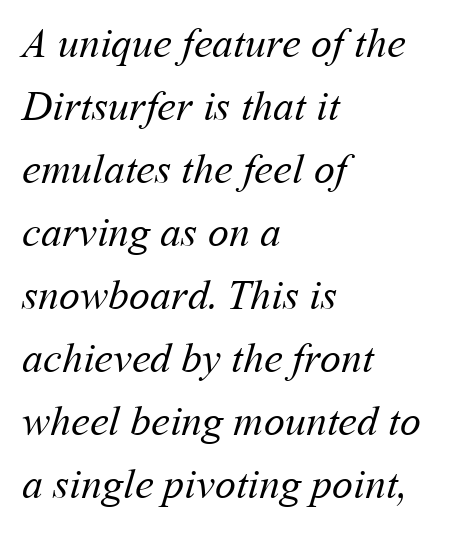
Q: Is the text bold? A: No.
Q: Is the text underlined? A: No.
Q: How is the paragraph aligned? A: Left-aligned.
Q: Is the spacing between letters normal or unusually wide? A: Normal.
Q: Is the spacing between lines tight, normal or loose? A: Normal.
Q: Width (condensed, normal, or wide)? A: Normal.
Q: Stroke contrast? A: Medium.
Q: x-height? A: Medium.
Q: Monospaced? A: No.
